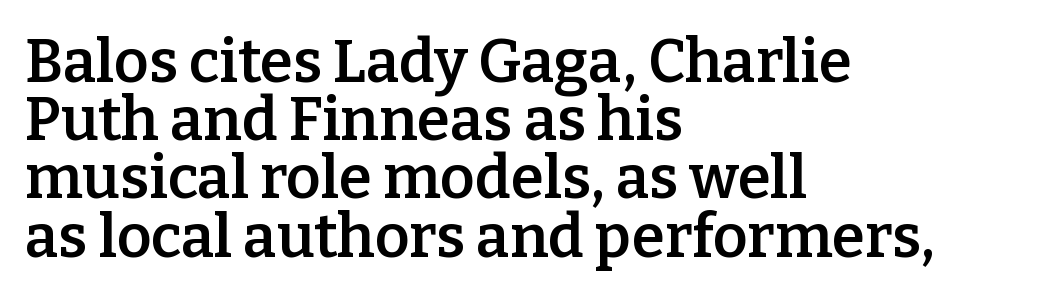
{"serif": "yes", "italic": "no", "bold": "semi", "weight": "semibold", "width": "normal", "stroke_contrast": "low", "x_height": "medium", "monospaced": "no", "underline": "no", "align": "left", "line_spacing": "tight", "line_spacing_ratio": 0.97, "letter_spacing": "normal", "letter_spacing_em": 0.0, "glyph_px": 60}
